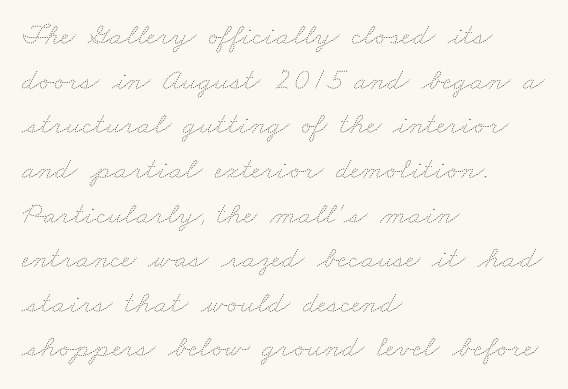
Words float on clear page, feet unadorned. What's the leading like? Ordinary, nothing unusual. Layout note: lines flush left. These lines are rendered in a variable-pitch font.
